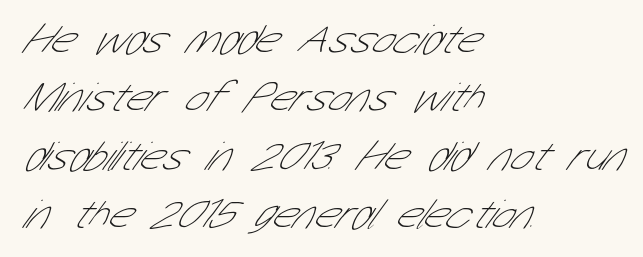
Note: no serifs on the glyphs. The cut favours lightness, reaching ordinary text weight at its darkest. No extra tracking has been applied to these lines. Horizontal alignment here is leftward, the default for most running prose. Decoration check: the copy has no underline. Each letter keeps its own natural width here, so spacing adapts to shape.
